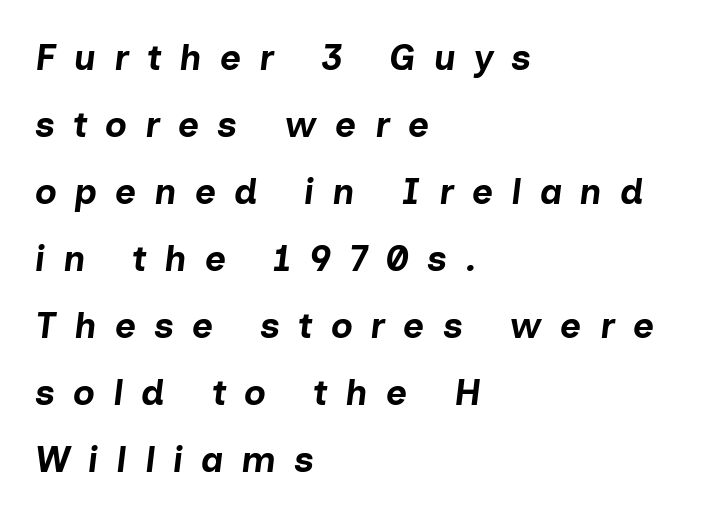
The image shows 36 px bold type, italic (leaning right); set left-aligned, line spacing 1.86x, unusually wide letter spacing (+0.5 em), not underlined; low stroke contrast and a medium x-height.
